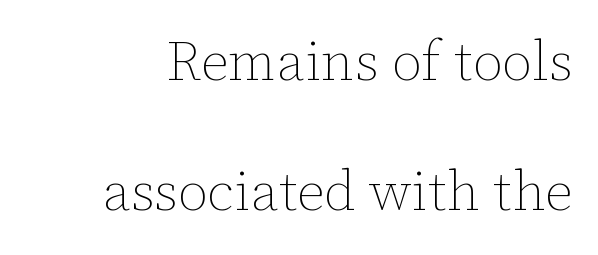
{"italic": "no", "bold": "no", "weight": "thin", "width": "normal", "stroke_contrast": "low", "x_height": "medium", "monospaced": "no", "underline": "no", "line_spacing": "loose", "line_spacing_ratio": 2.37, "letter_spacing": "normal", "letter_spacing_em": 0.0, "glyph_px": 55}
